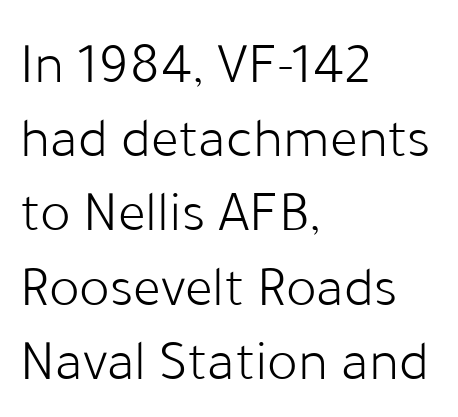
The image shows 58 px light sans-serif type, upright; set left-aligned, normal line spacing (1.28x), normal letter spacing, not underlined; low stroke contrast and a medium x-height.
